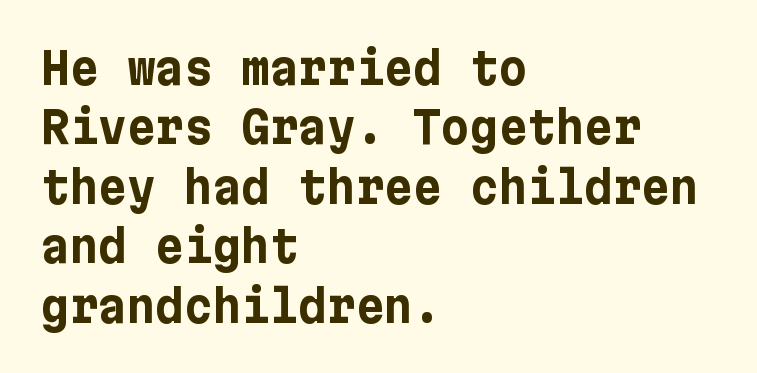
The image shows 44 px bold sans-serif type, upright; set left-aligned, normal line spacing (1.35x), normal letter spacing, not underlined; low stroke contrast and a medium x-height.
